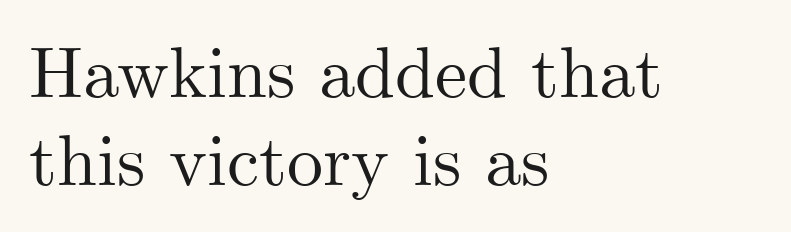
{"serif": "yes", "italic": "no", "width": "normal", "stroke_contrast": "medium", "x_height": "small", "monospaced": "no", "underline": "no", "align": "left", "line_spacing_ratio": 1.22, "letter_spacing": "normal", "letter_spacing_em": 0.0, "glyph_px": 72}
